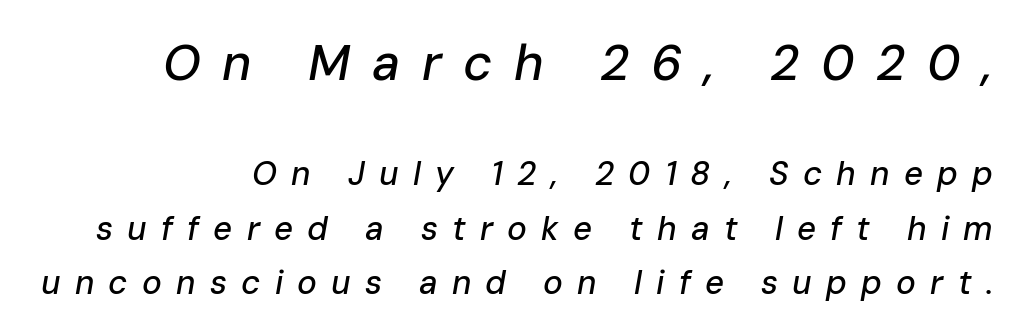
The image shows 50 px text type, italic (leaning right); set right-aligned, normal line spacing (1.65x), unusually wide letter spacing (+0.43 em), not underlined; the first (top) block is 1.52x larger; low stroke contrast and a medium x-height.
